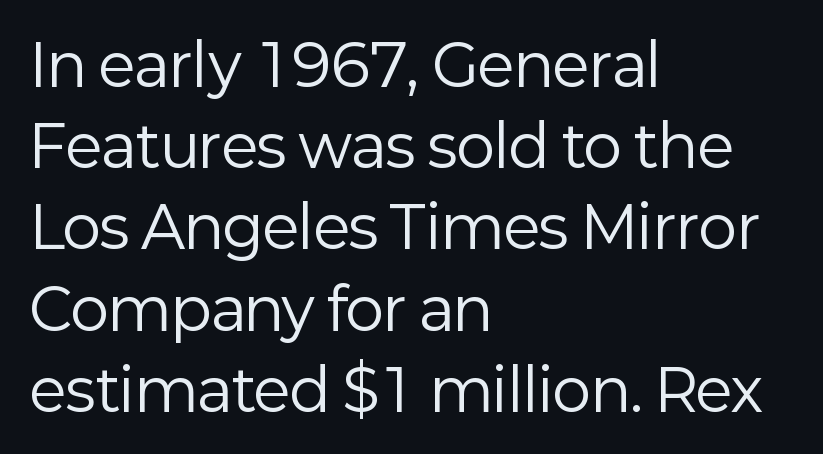
The image shows 58 px regular-weight sans-serif type, upright; set left-aligned, normal line spacing (1.4x), normal letter spacing, not underlined; low stroke contrast and a medium x-height.
